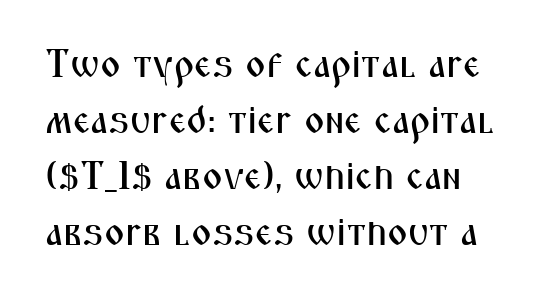
{"serif": "no", "italic": "no", "width": "condensed", "stroke_contrast": "medium", "x_height": "medium", "monospaced": "no", "underline": "no", "line_spacing": "normal", "line_spacing_ratio": 1.44, "letter_spacing": "normal", "letter_spacing_em": 0.0, "glyph_px": 39}
